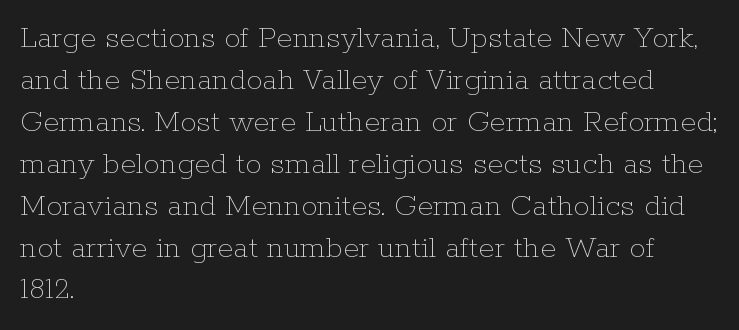
The image shows 33 px thin type, upright; set left-aligned, normal line spacing (1.27x), normal letter spacing, not underlined; low stroke contrast and a medium x-height.
